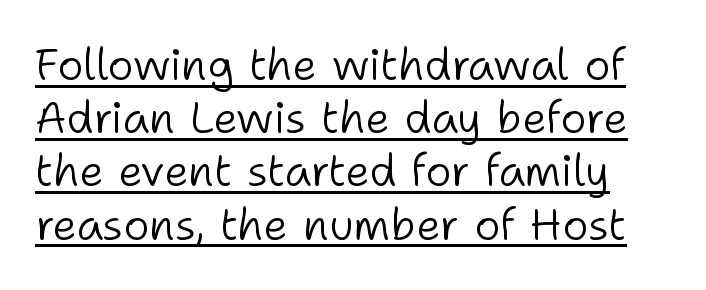
The image shows 44 px light sans-serif type, upright; set line spacing 1.21x, normal letter spacing, underlined; low stroke contrast and a medium x-height.
